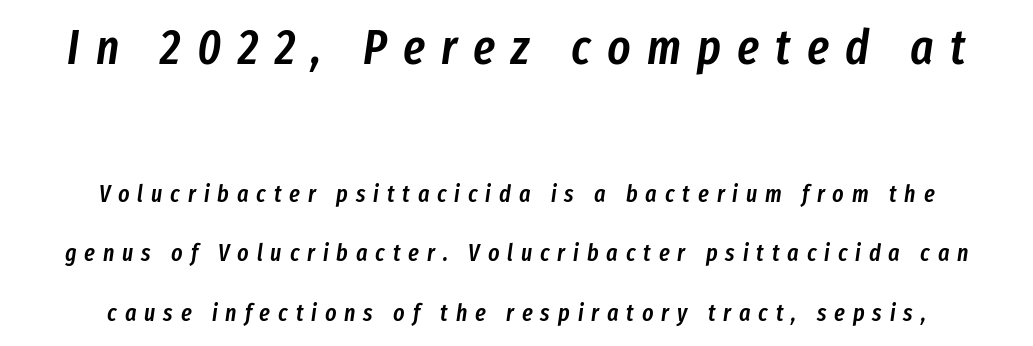
Varying glyph widths throughout — classic text-font behaviour. The line texture is sparse and dotted thanks to wide tracking. The specimen reads as italic at a glance. The designer gave the opening block more size than the closing block.
